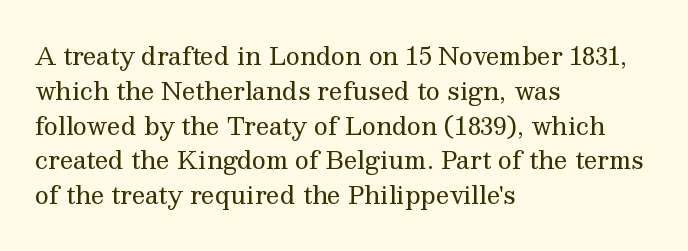
Summary of weight: not heavy and not bold. The passage shown stacks its lines at a standard gap. Upright lettering throughout. Tracking value appears to be zero — textbook default spacing.
